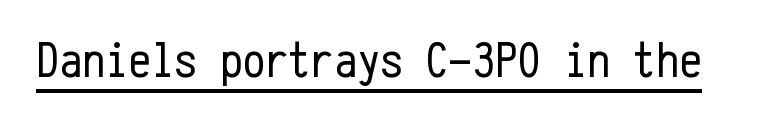
This sample uses plain, unmodified letter spacing. Stem width sits at or under what a default text font uses. This rendering features underlined lettering. A typesetter would call this monospace, since all characters share one set width.
